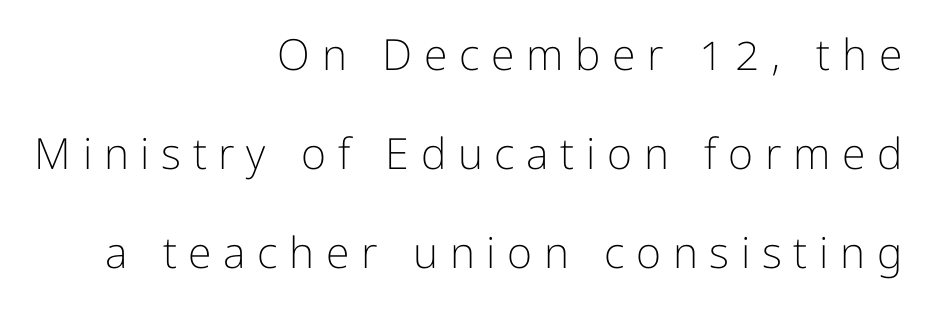
The image shows 43 px light sans-serif type, upright; set right-aligned, loose line spacing (2.3x), unusually wide letter spacing (+0.27 em), not underlined; low stroke contrast and a medium x-height.
